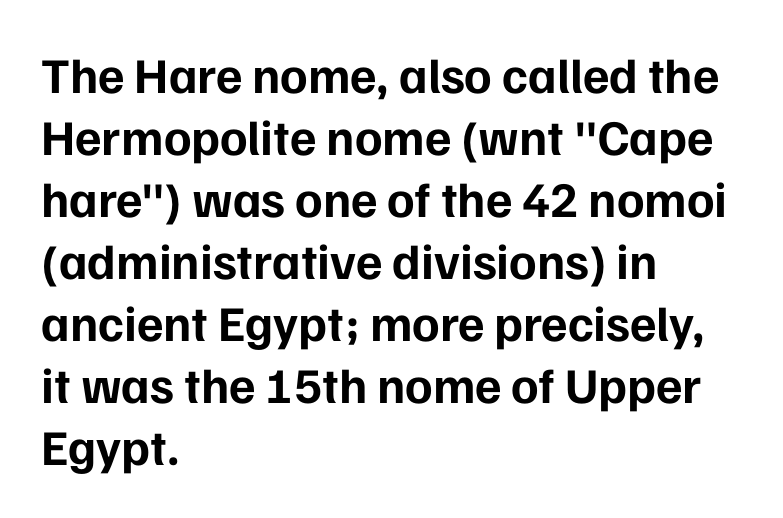
{"serif": "no", "italic": "no", "bold": "yes", "weight": "bold", "width": "normal", "stroke_contrast": "low", "x_height": "medium", "monospaced": "no", "underline": "no", "align": "left", "line_spacing_ratio": 1.24, "letter_spacing": "normal", "letter_spacing_em": 0.0, "glyph_px": 50}
